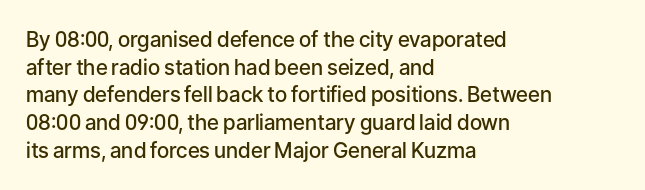
These words are printed semibold, heavier than regular yet not bold. Does the lettering tilt? It doesn't — this is upright. The area under the type is left untouched. Alignment: flush left.
